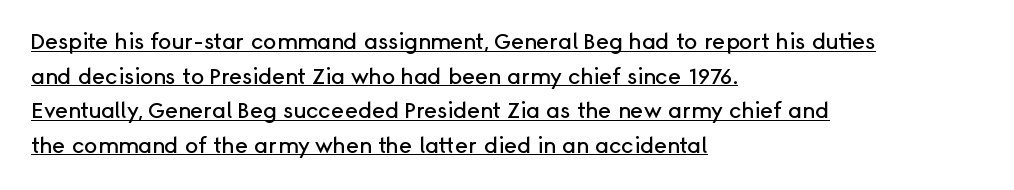
In designer terms, the underline attribute is active on this setting. The typesetter chose a ragged-right arrangement here. The passage shown stacks its lines at a standard gap. Between one letter and the next there's only the usual sliver of space. This sample uses an upright cut, with every glyph sitting square on the baseline.
